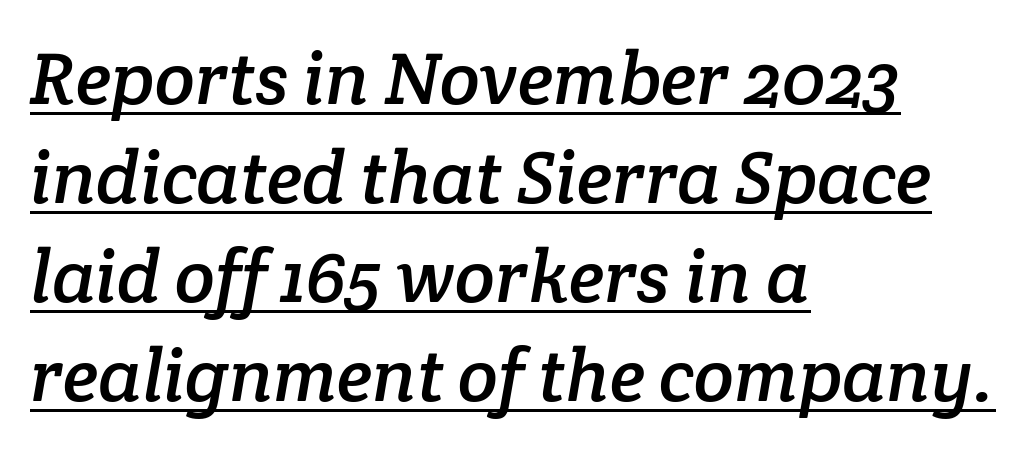
Alignment: flush left. Successive baselines arrive at the customary interval. A typesetter would call this proportional, since set widths differ per character. Somebody hit Ctrl+U on this one — the words are underlined. Check where the strokes stop: tiny serifs finish them off. This rendering leaves character spacing at its baseline value.
